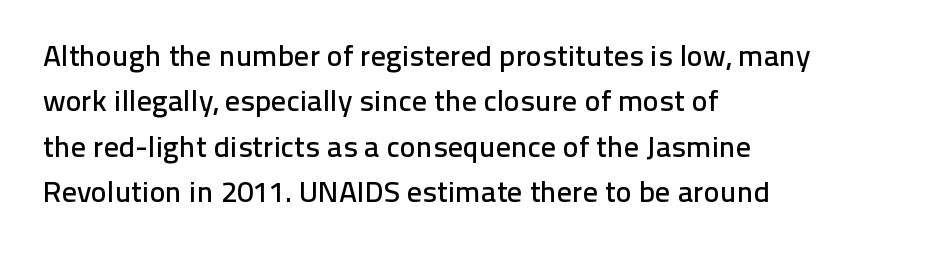
{"serif": "no", "italic": "no", "width": "normal", "stroke_contrast": "low", "x_height": "medium", "monospaced": "no", "underline": "no", "align": "left", "line_spacing": "normal", "line_spacing_ratio": 1.51, "letter_spacing": "normal", "letter_spacing_em": 0.0, "glyph_px": 30}
